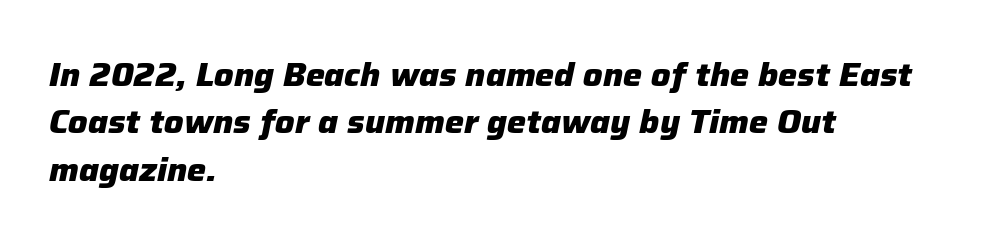
Is the block centered? No — it sits flush against the left margin. Here the designer chose a conventional face with non-uniform glyph widths. Quick note: underline off. The rows are spaced the way most documents space them. Yep, that's italic — everything's leaning.
